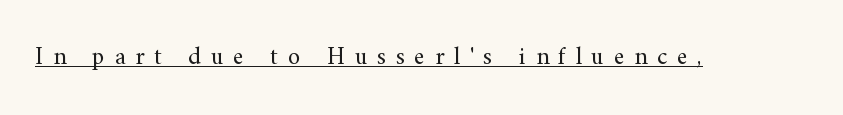
{"italic": "no", "bold": "no", "underline": "yes", "letter_spacing": "wide", "letter_spacing_em": 0.39, "glyph_px": 25}
